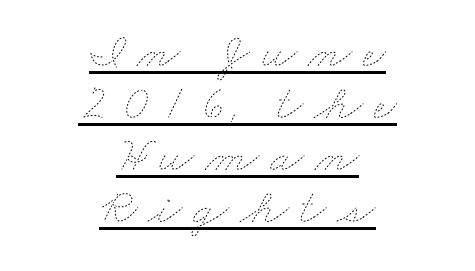
The image shows 50 px thin, wide type; set centered, tight line spacing (1.04x), unusually wide letter spacing (+0.22 em), underlined; low stroke contrast and a small x-height.
